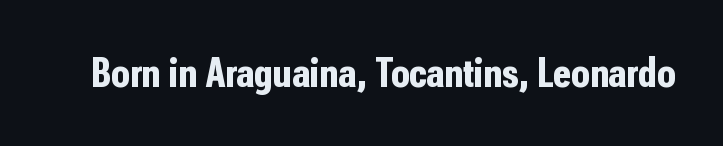
{"serif": "no", "italic": "no", "bold": "yes", "weight": "bold", "width": "condensed", "stroke_contrast": "low", "x_height": "medium", "monospaced": "no", "underline": "no", "letter_spacing": "normal", "letter_spacing_em": 0.0, "glyph_px": 42}
